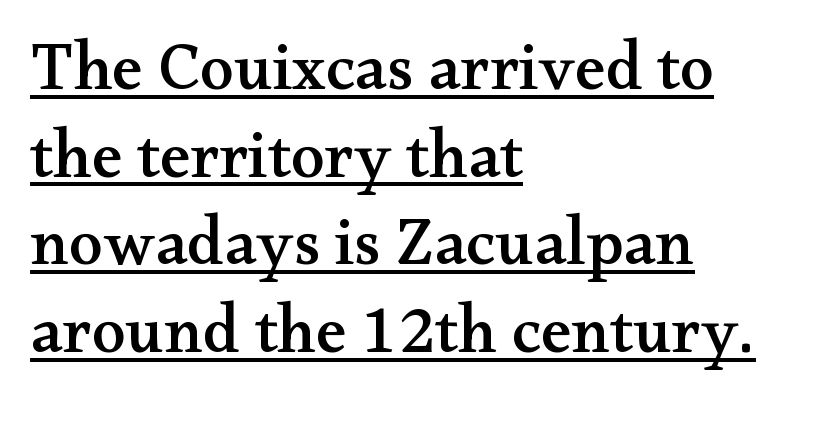
Q: Is the text italic (slanted)? A: No, it is upright.
Q: Is the typeface a serif or a sans-serif typeface? A: Serif.
Q: Is the text underlined? A: Yes.
Q: How is the paragraph aligned? A: Left-aligned.
Q: Is the spacing between letters normal or unusually wide? A: Normal.
Q: Is the spacing between lines tight, normal or loose? A: Normal.
Q: Width (condensed, normal, or wide)? A: Wide.
Q: Stroke contrast? A: Medium.
Q: x-height? A: Small.
Q: Monospaced? A: No.
